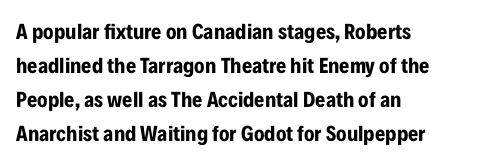
The lettering holds an erect, upright posture throughout. No word sits above an underline. Thick stems and heavy bowls — unmistakably bold. How are the letters spaced? Ordinarily, with no added tracking. Line beginnings align vertically; line endings do not.
